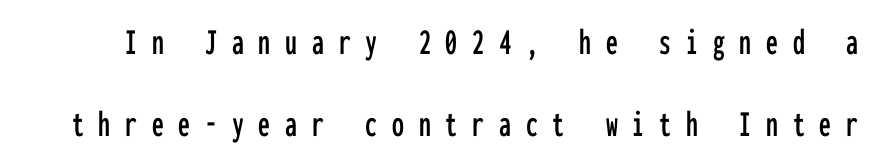
The passage shown is typed in a monospace face where columns stay perfectly aligned. Vertical spacing — loose. Words float on clear page, feet unadorned. Each letter's strokes conclude bluntly, with no projecting serifs.
